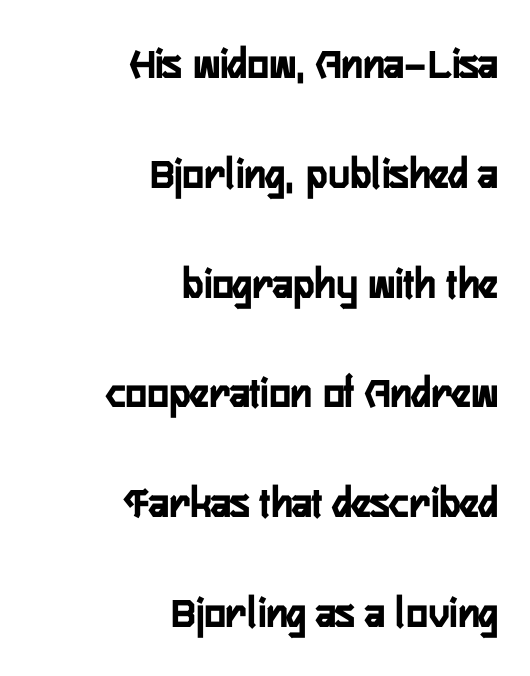
{"serif": "no", "italic": "no", "width": "condensed", "stroke_contrast": "low", "x_height": "medium", "monospaced": "no", "underline": "no", "align": "right", "line_spacing": "loose", "line_spacing_ratio": 2.44, "letter_spacing": "normal", "letter_spacing_em": 0.0, "glyph_px": 45}
